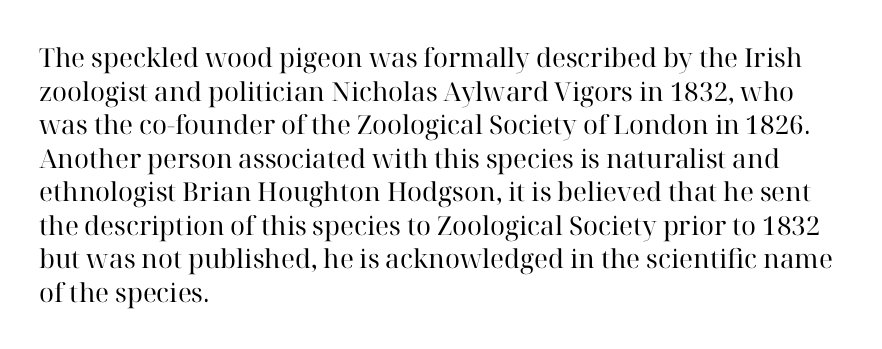
{"italic": "no", "bold": "no", "underline": "no", "align": "left", "line_spacing": "normal", "line_spacing_ratio": 1.29, "letter_spacing": "normal", "letter_spacing_em": 0.0, "glyph_px": 26}
